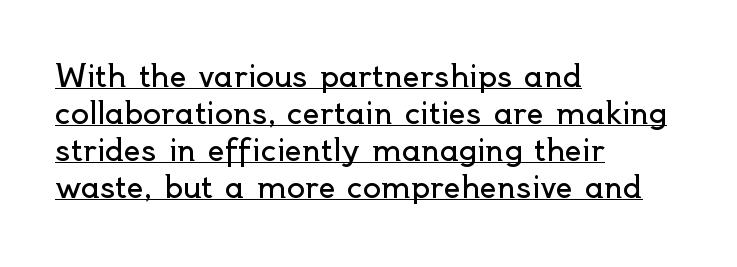
When letters stand straight like this, we call the style roman or upright. The face used here appears with an underline applied. These lines are composed in type without serifs. A classic flush-left, rag-right setting is used for this passage.
